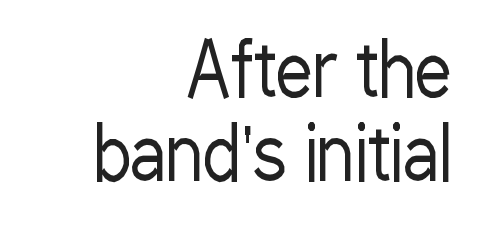
{"serif": "no", "italic": "no", "bold": "no", "weight": "regular", "width": "condensed", "stroke_contrast": "low", "x_height": "medium", "monospaced": "no", "underline": "no", "align": "right", "line_spacing": "tight", "line_spacing_ratio": 1.15, "letter_spacing": "normal", "letter_spacing_em": 0.0, "glyph_px": 73}
